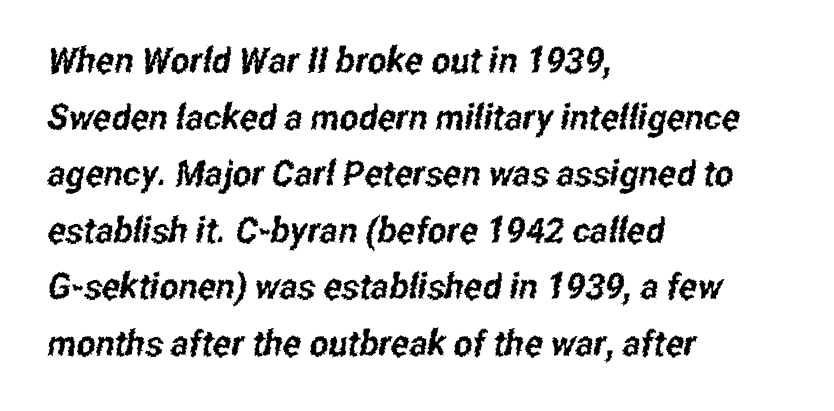
{"serif": "no", "width": "condensed", "stroke_contrast": "low", "x_height": "medium", "monospaced": "no", "underline": "no", "align": "left", "line_spacing": "normal", "line_spacing_ratio": 1.57, "letter_spacing": "normal", "letter_spacing_em": 0.0, "glyph_px": 36}
